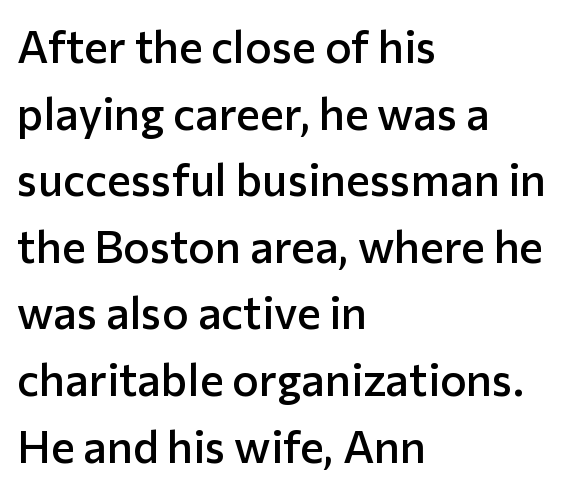
{"serif": "no", "italic": "no", "bold": "semi", "weight": "semibold", "width": "normal", "stroke_contrast": "low", "x_height": "medium", "monospaced": "no", "underline": "no", "align": "left", "line_spacing": "normal", "line_spacing_ratio": 1.48, "letter_spacing": "normal", "letter_spacing_em": 0.0, "glyph_px": 45}
